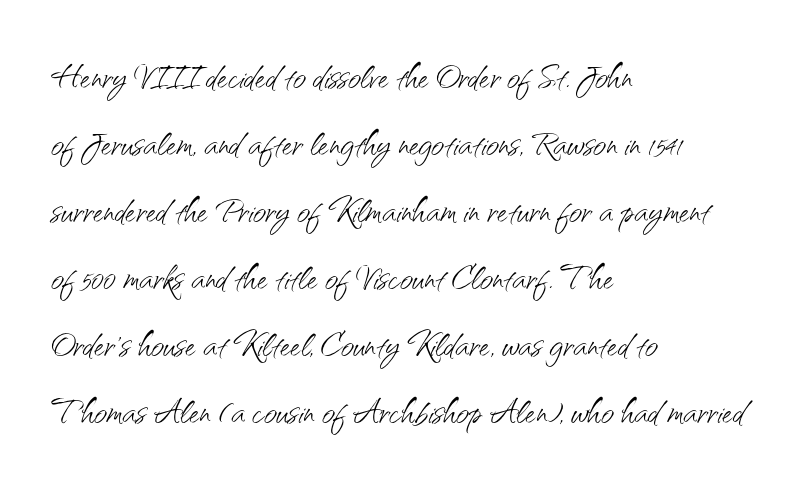
Q: Is the text bold? A: No.
Q: Is the text italic (slanted)? A: Yes.
Q: Is the typeface a serif or a sans-serif typeface? A: Sans-serif.
Q: Is the text underlined? A: No.
Q: How is the paragraph aligned? A: Left-aligned.
Q: Is the spacing between letters normal or unusually wide? A: Normal.
Q: Is the spacing between lines tight, normal or loose? A: Normal.
Q: Width (condensed, normal, or wide)? A: Normal.
Q: Stroke contrast? A: Medium.
Q: x-height? A: Small.
Q: Monospaced? A: No.
